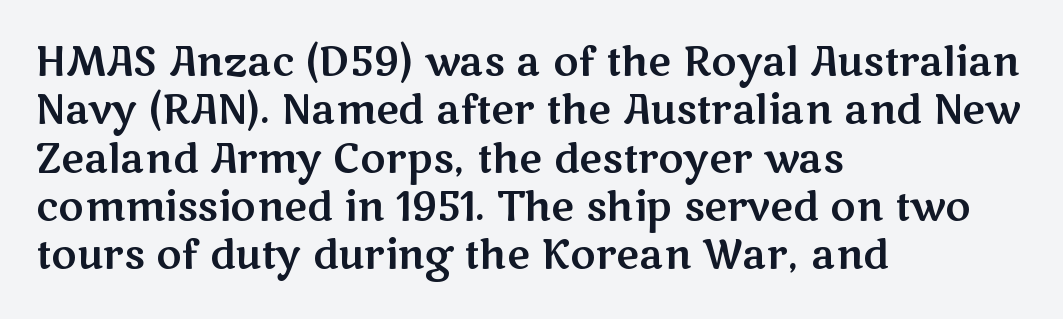
The tracking reads as untouched default to a designer's eye. The baseline area is clear. The letters advance in unequal steps, a hallmark of proportional type. Unlike a traditional serif, this face leaves its strokes unadorned. One-word summary of the alignment: left. This is roman type, the default non-slanted kind.
